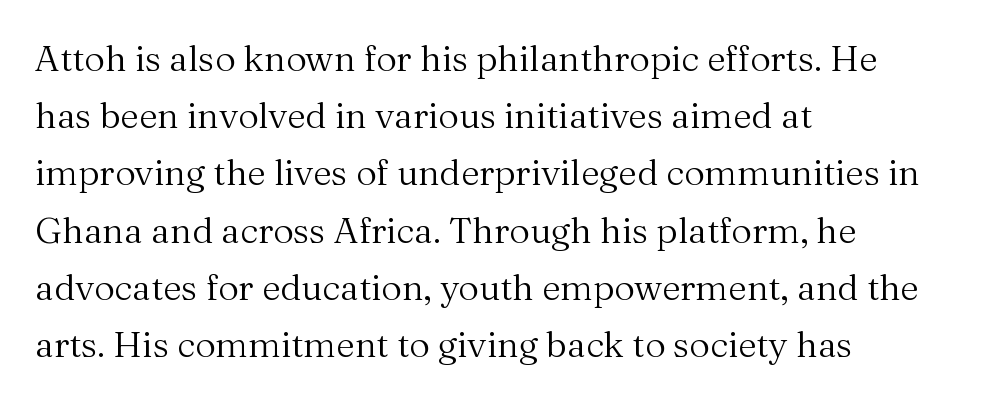
{"serif": "yes", "italic": "no", "bold": "no", "weight": "regular", "width": "normal", "stroke_contrast": "medium", "x_height": "medium", "monospaced": "no", "underline": "no", "align": "left", "line_spacing": "normal", "line_spacing_ratio": 1.59, "letter_spacing": "normal", "letter_spacing_em": 0.0, "glyph_px": 36}
